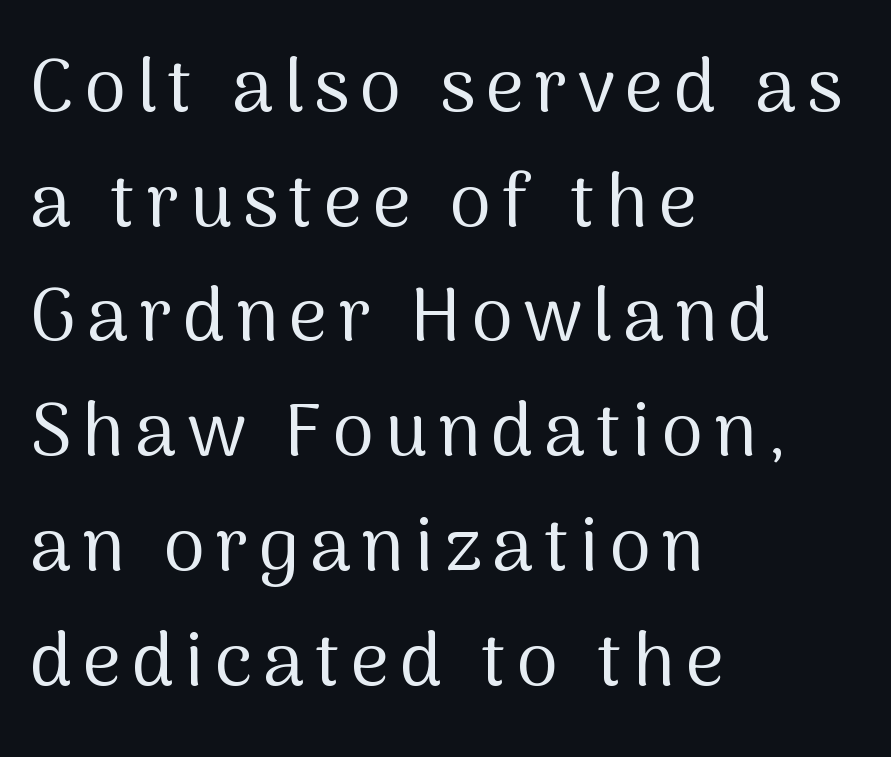
Q: Is the text bold? A: No.
Q: Is the text italic (slanted)? A: No, it is upright.
Q: Is the typeface a serif or a sans-serif typeface? A: Sans-serif.
Q: Is the text underlined? A: No.
Q: How is the paragraph aligned? A: Left-aligned.
Q: Is the spacing between lines tight, normal or loose? A: Normal.
Q: Width (condensed, normal, or wide)? A: Normal.
Q: Stroke contrast? A: Medium.
Q: x-height? A: Medium.
Q: Monospaced? A: No.
